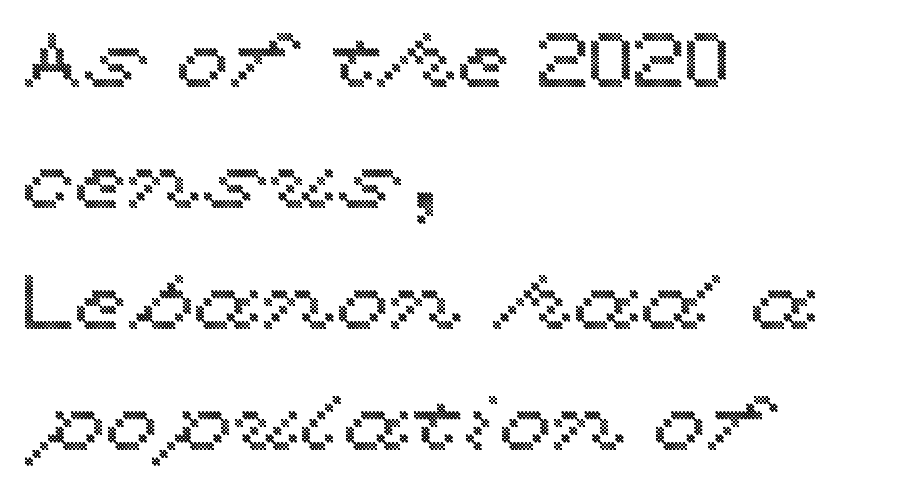
The image shows 77 px wide type; set left-aligned, normal line spacing (1.57x), normal letter spacing, not underlined; a medium x-height.
